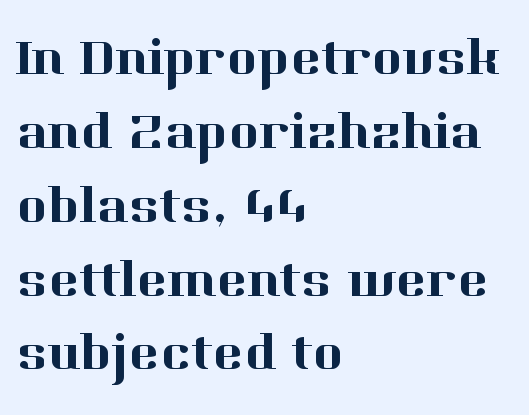
Q: Is the text italic (slanted)? A: No, it is upright.
Q: Is the typeface a serif or a sans-serif typeface? A: Serif.
Q: Is the text underlined? A: No.
Q: How is the paragraph aligned? A: Left-aligned.
Q: Is the spacing between letters normal or unusually wide? A: Normal.
Q: Is the spacing between lines tight, normal or loose? A: Normal.
Q: Width (condensed, normal, or wide)? A: Normal.
Q: Stroke contrast? A: High.
Q: x-height? A: Medium.
Q: Monospaced? A: No.
